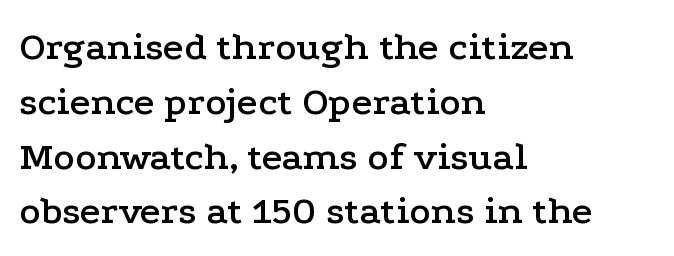
Q: Is the text italic (slanted)? A: No, it is upright.
Q: Is the typeface a serif or a sans-serif typeface? A: Serif.
Q: Is the text underlined? A: No.
Q: How is the paragraph aligned? A: Left-aligned.
Q: Is the spacing between letters normal or unusually wide? A: Normal.
Q: Is the spacing between lines tight, normal or loose? A: Normal.
Q: Width (condensed, normal, or wide)? A: Wide.
Q: Stroke contrast? A: Low.
Q: x-height? A: Medium.
Q: Monospaced? A: No.
